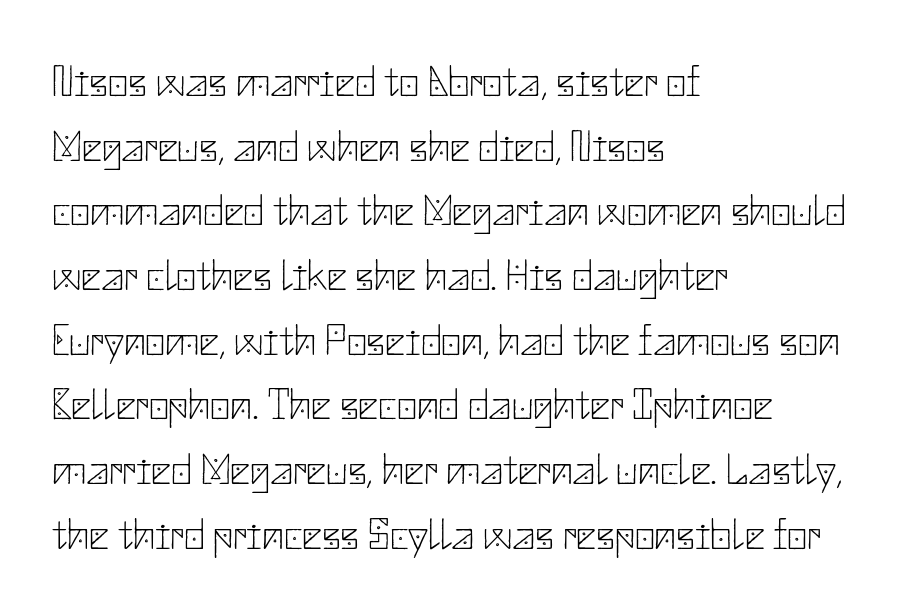
The image shows 44 px thin sans-serif type, upright; set left-aligned, normal line spacing (1.47x), normal letter spacing, not underlined; low stroke contrast and a small x-height.
